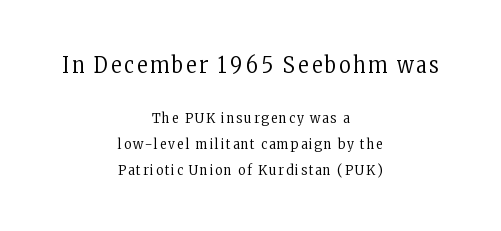
The image shows 22 px text type, upright; set centered, line spacing 1.85x, not underlined; the first (top) block is 1.57x larger.
